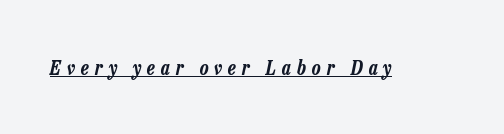
{"italic": "yes", "lean": "right", "slant_degrees": 13, "underline": "yes", "letter_spacing": "wide", "letter_spacing_em": 0.3, "glyph_px": 20}
